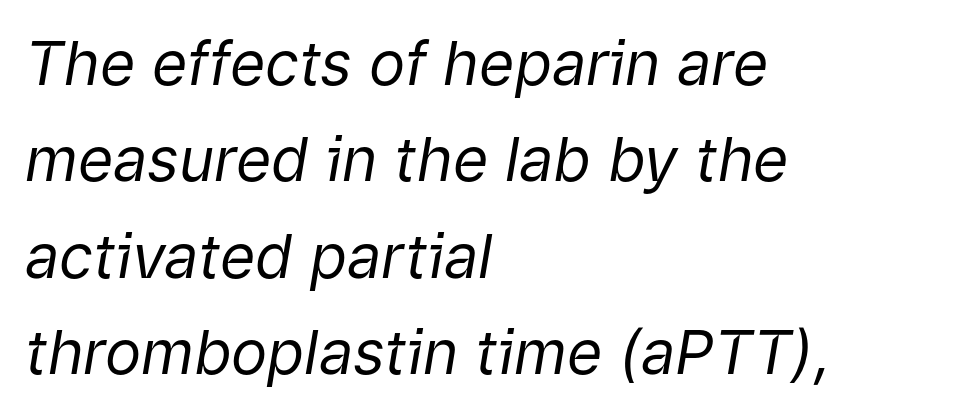
Q: Is the text bold? A: No.
Q: Is the text italic (slanted)? A: Yes, it leans right by about 9 degrees.
Q: Is the text underlined? A: No.
Q: How is the paragraph aligned? A: Left-aligned.
Q: Is the spacing between letters normal or unusually wide? A: Normal.
Q: Is the spacing between lines tight, normal or loose? A: Normal.
Q: Width (condensed, normal, or wide)? A: Normal.
Q: Stroke contrast? A: Low.
Q: x-height? A: Medium.
Q: Monospaced? A: No.
